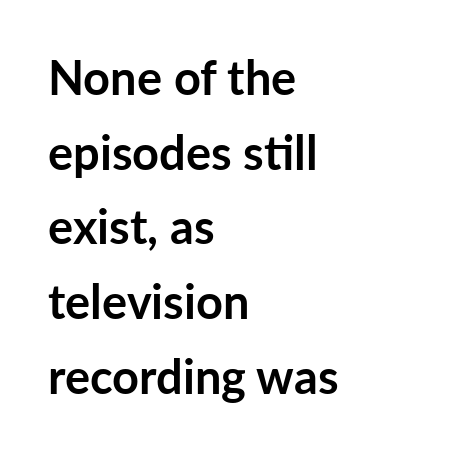
The image shows 47 px semibold sans-serif type, upright; set left-aligned, normal line spacing (1.59x), normal letter spacing, not underlined; low stroke contrast and a medium x-height.
